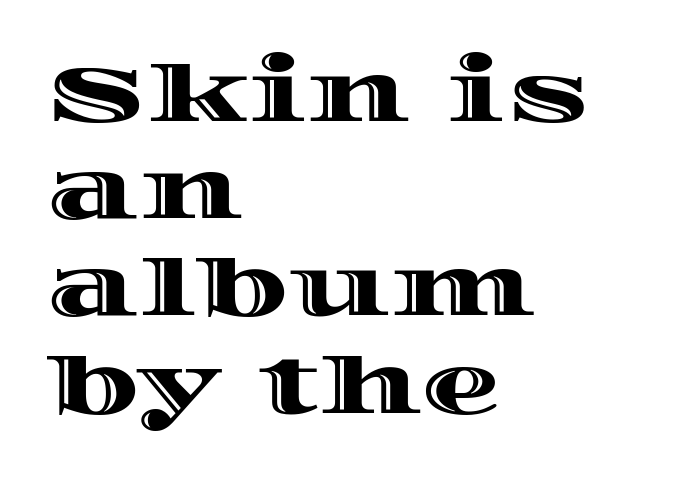
Q: Is the text italic (slanted)? A: No, it is upright.
Q: Is the text underlined? A: No.
Q: How is the paragraph aligned? A: Left-aligned.
Q: Is the spacing between letters normal or unusually wide? A: Normal.
Q: Width (condensed, normal, or wide)? A: Wide.
Q: x-height? A: Large.
Q: Monospaced? A: No.
